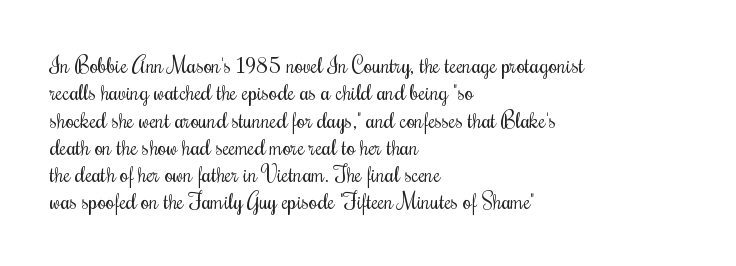
Weight: not bold — regular or lighter. Words appear dense and cohesive because spacing is normal. Horizontal alignment here is leftward, the default for most running prose. A clean baseline with only descenders dipping below it.
